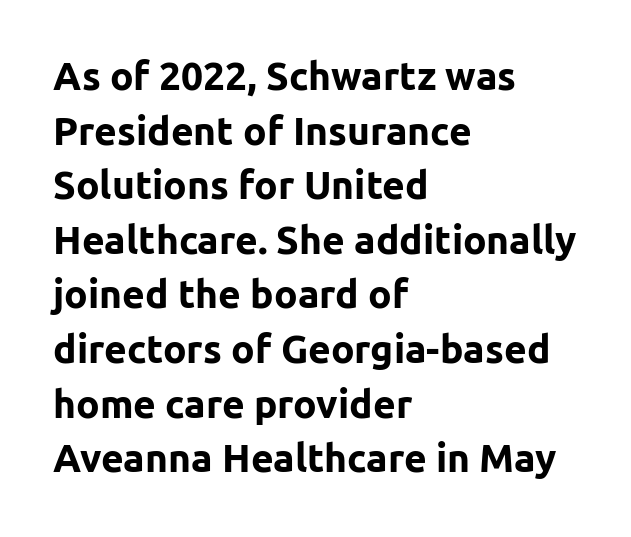
{"serif": "no", "italic": "no", "bold": "yes", "weight": "bold", "width": "normal", "stroke_contrast": "low", "x_height": "medium", "monospaced": "no", "underline": "no", "align": "left", "line_spacing": "normal", "line_spacing_ratio": 1.4, "letter_spacing": "normal", "letter_spacing_em": 0.0, "glyph_px": 39}
